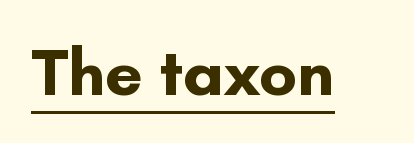
{"serif": "no", "italic": "no", "bold": "yes", "weight": "bold", "width": "normal", "stroke_contrast": "low", "x_height": "small", "monospaced": "no", "underline": "yes", "letter_spacing": "normal", "letter_spacing_em": 0.0, "glyph_px": 67}
